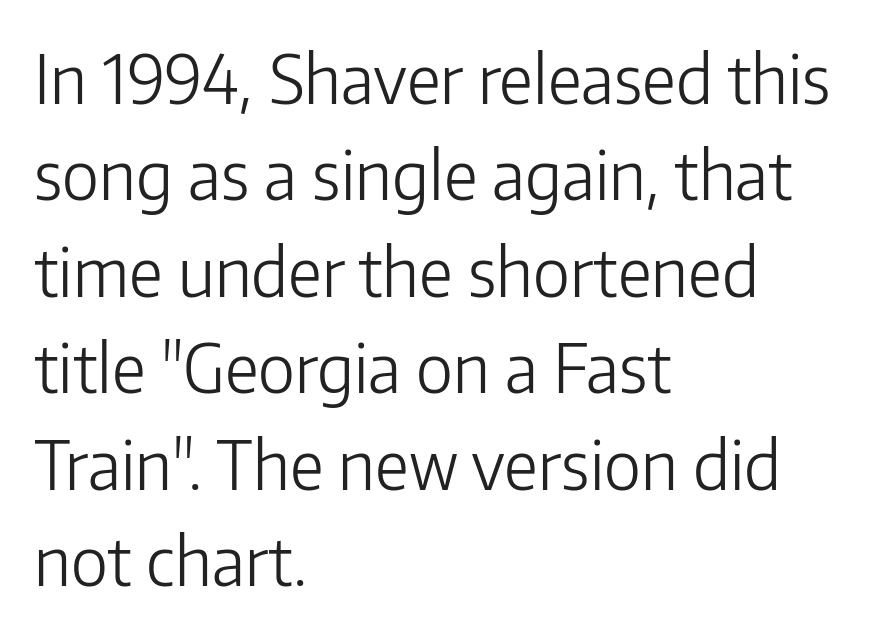
The image shows 67 px light sans-serif type, upright; set left-aligned, normal line spacing (1.44x), normal letter spacing, not underlined; low stroke contrast and a medium x-height.
